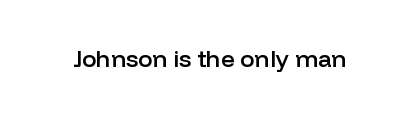
Q: Is the text bold? A: Semi-bold.
Q: Is the text italic (slanted)? A: No, it is upright.
Q: Is the text underlined? A: No.
Q: Is the spacing between letters normal or unusually wide? A: Normal.
